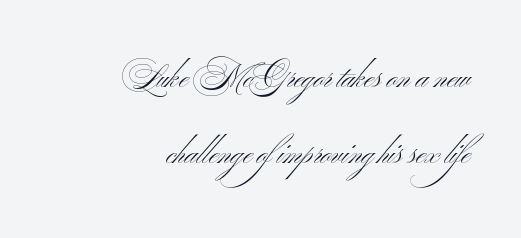
The image shows 32 px light, wide sans-serif type; set right-aligned, loose line spacing (2.36x), normal letter spacing, not underlined; medium stroke contrast and a small x-height.
